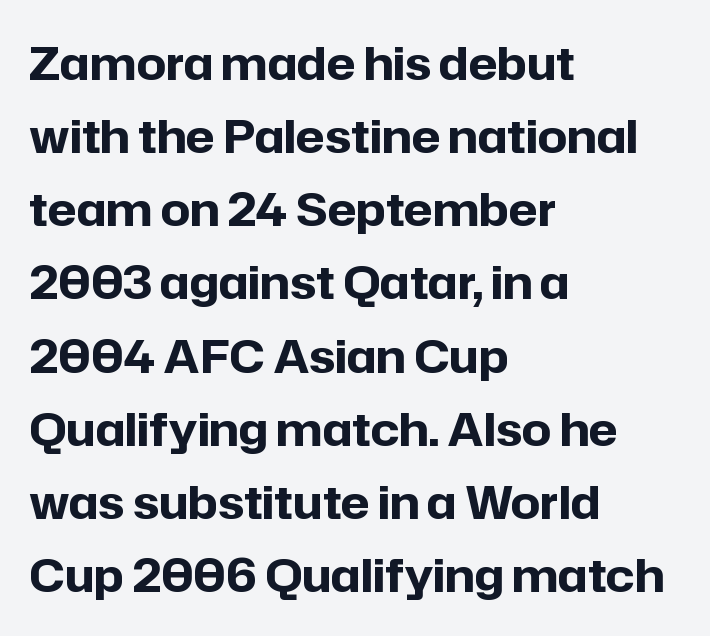
The image shows 46 px bold sans-serif type, upright; set left-aligned, normal line spacing (1.59x), normal letter spacing, not underlined; low stroke contrast and a medium x-height.
